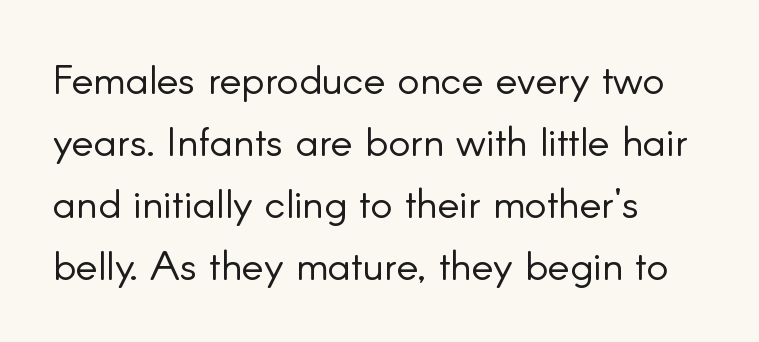
Horizontal alignment here is leftward, the default for most running prose. Nothing heavy about these letters — not bold at all. These lines sit exactly where default settings would place them. The foot of each line stays bare and open.
